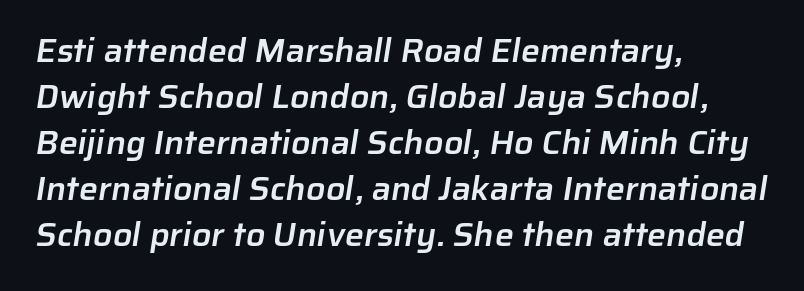
These words are printed semibold, heavier than regular yet not bold. Descender tails drop into unmarked territory. The rendering uses natural spacing where letterforms have individual widths. Layout note: lines flush left.
